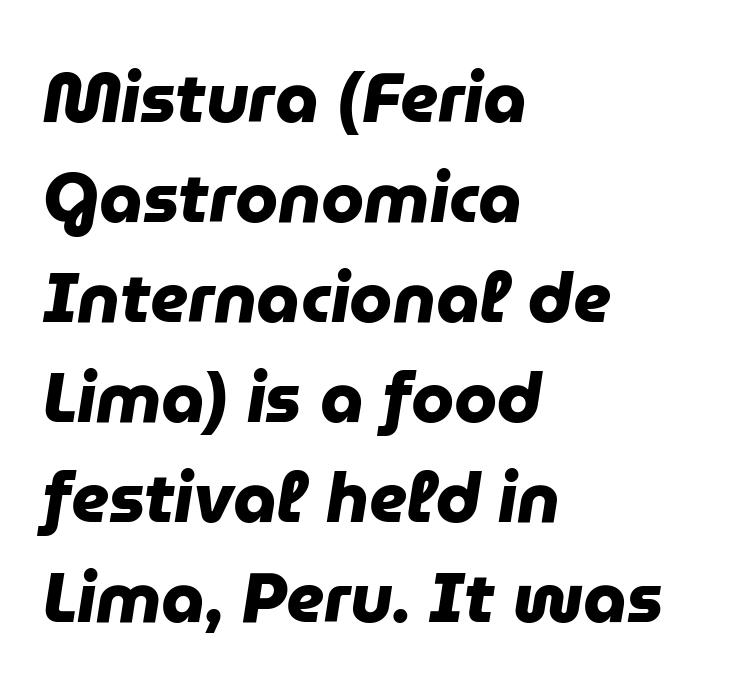
Q: Is the text bold? A: Yes.
Q: Is the typeface a serif or a sans-serif typeface? A: Sans-serif.
Q: Is the text underlined? A: No.
Q: How is the paragraph aligned? A: Left-aligned.
Q: Is the spacing between letters normal or unusually wide? A: Normal.
Q: Is the spacing between lines tight, normal or loose? A: Normal.
Q: Width (condensed, normal, or wide)? A: Normal.
Q: Stroke contrast? A: Low.
Q: x-height? A: Medium.
Q: Monospaced? A: No.
